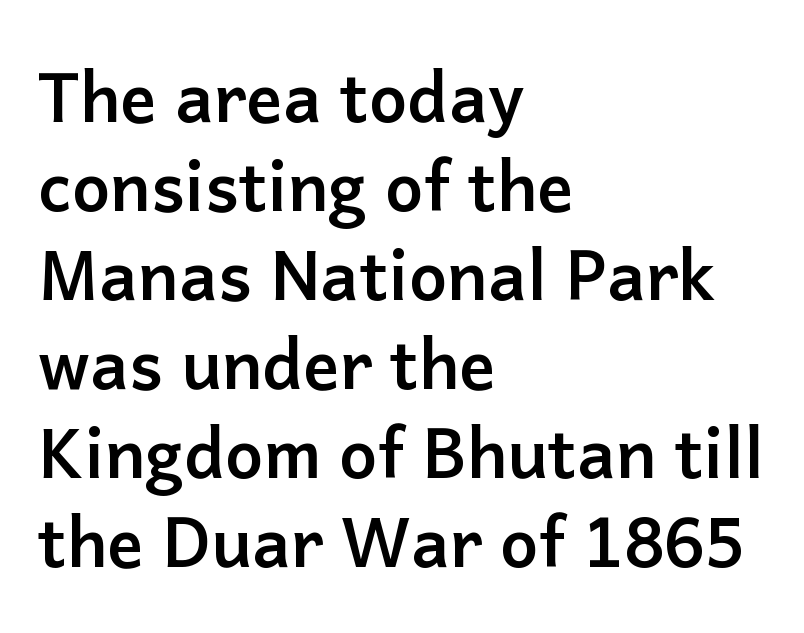
Letters rest on an invisible, unmarked baseline. In terms of letterspacing, this is plain default setting. The rows are spaced the way most documents space them. Where is the straight margin? On the left. Italic? Not at all — the glyphs are vertical.
